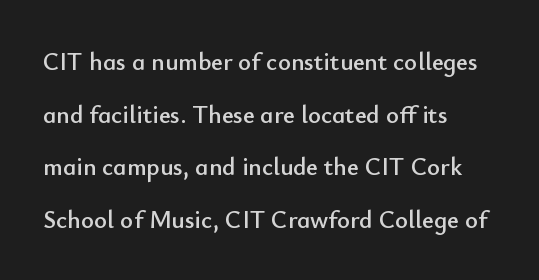
Posture: vertical. The passage shown stacks its lines with a broad gap. A classic flush-left, rag-right setting is used for this passage. No extra tracking has been applied to these lines.
